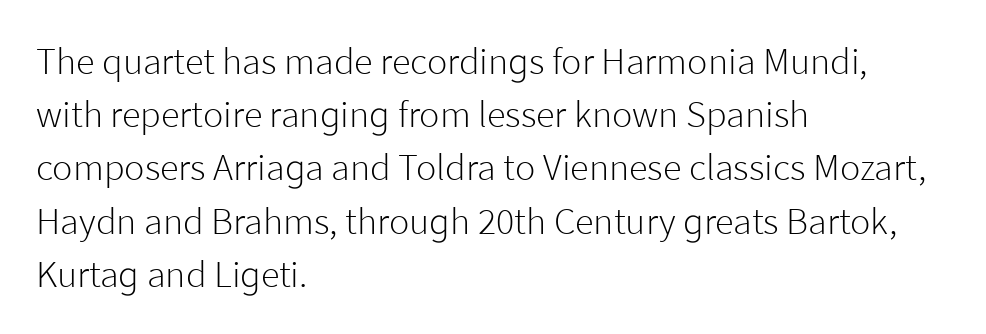
If you measured baseline to baseline, you'd find a middling distance. Is the block centered? No — it sits flush against the left margin. This rendering employs a face without finishing strokes, i.e., a sans-serif. The tracking reads as untouched default to a designer's eye. Has an underline been added? It has not. The rendering uses natural spacing where letterforms have individual widths.
